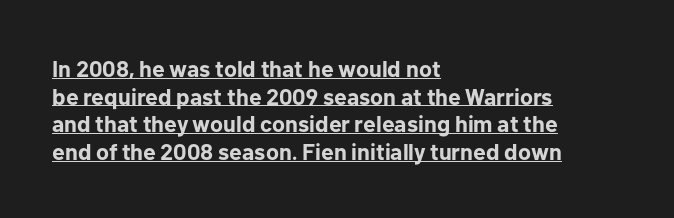
Q: Is the text bold? A: Yes.
Q: Is the text italic (slanted)? A: No, it is upright.
Q: Is the text underlined? A: Yes.
Q: How is the paragraph aligned? A: Left-aligned.
Q: Is the spacing between letters normal or unusually wide? A: Normal.
